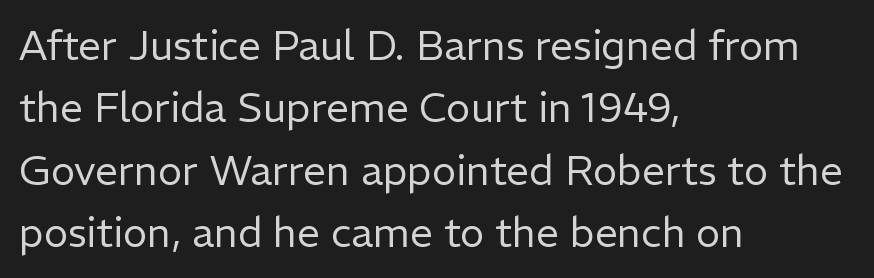
{"serif": "no", "italic": "no", "bold": "no", "weight": "regular", "width": "normal", "stroke_contrast": "low", "x_height": "medium", "monospaced": "no", "underline": "no", "align": "left", "line_spacing": "normal", "line_spacing_ratio": 1.52, "letter_spacing": "normal", "letter_spacing_em": 0.0, "glyph_px": 41}
